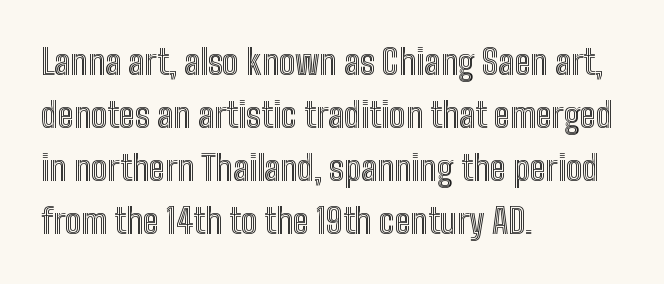
Q: Is the text italic (slanted)? A: No, it is upright.
Q: Is the text underlined? A: No.
Q: How is the paragraph aligned? A: Left-aligned.
Q: Is the spacing between letters normal or unusually wide? A: Normal.
Q: Is the spacing between lines tight, normal or loose? A: Normal.
Q: Width (condensed, normal, or wide)? A: Condensed.
Q: x-height? A: Medium.
Q: Monospaced? A: No.
